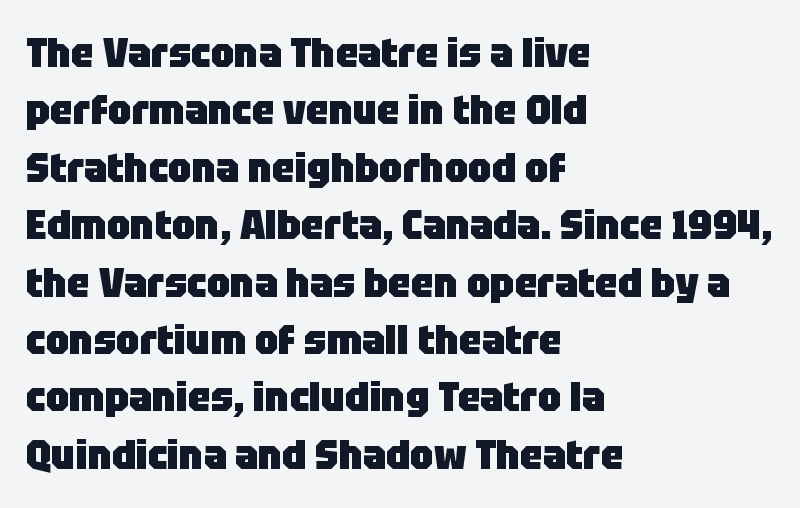
{"serif": "no", "italic": "no", "bold": "yes", "weight": "heavy", "width": "normal", "stroke_contrast": "low", "x_height": "large", "monospaced": "no", "underline": "no", "align": "left", "line_spacing": "normal", "line_spacing_ratio": 1.4, "letter_spacing": "normal", "letter_spacing_em": 0.0, "glyph_px": 41}
